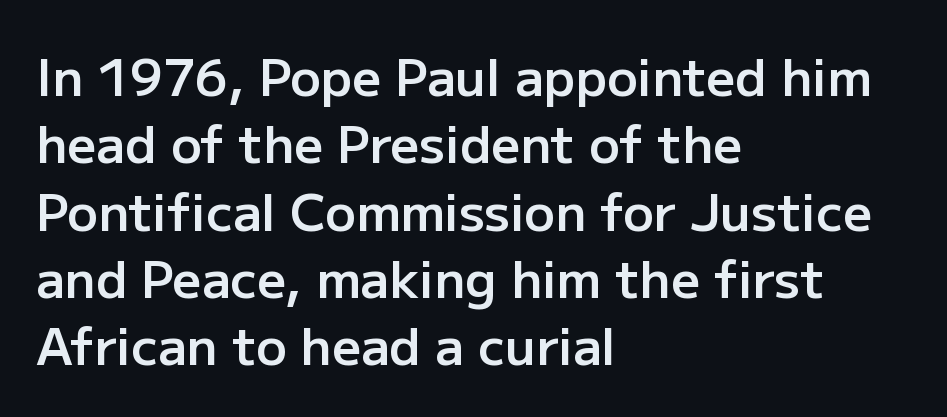
The image shows 51 px semibold sans-serif type, upright; set left-aligned, normal line spacing (1.32x), normal letter spacing, not underlined; low stroke contrast and a medium x-height.
